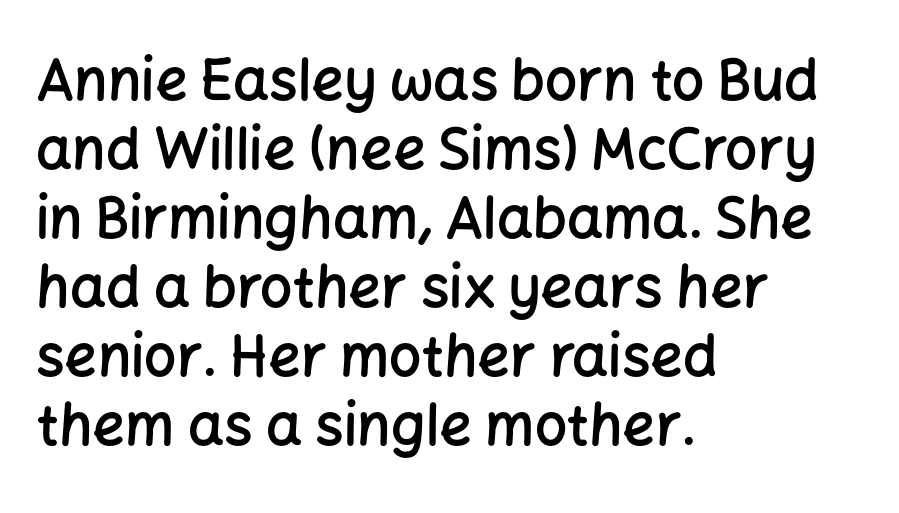
Q: Is the text bold? A: Semi-bold.
Q: Is the text italic (slanted)? A: No, it is upright.
Q: Is the typeface a serif or a sans-serif typeface? A: Sans-serif.
Q: Is the text underlined? A: No.
Q: How is the paragraph aligned? A: Left-aligned.
Q: Is the spacing between letters normal or unusually wide? A: Normal.
Q: Width (condensed, normal, or wide)? A: Normal.
Q: Stroke contrast? A: Low.
Q: x-height? A: Medium.
Q: Monospaced? A: No.
